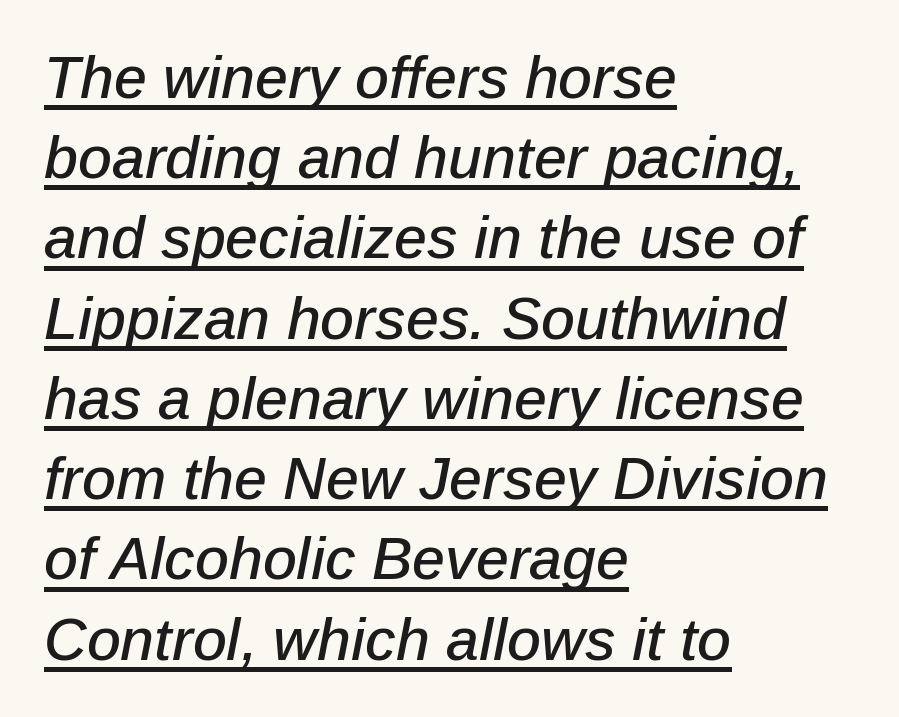
Q: Is the text italic (slanted)? A: Yes, it leans right by about 12 degrees.
Q: Is the text underlined? A: Yes.
Q: How is the paragraph aligned? A: Left-aligned.
Q: Is the spacing between letters normal or unusually wide? A: Normal.
Q: Is the spacing between lines tight, normal or loose? A: Normal.
Q: Width (condensed, normal, or wide)? A: Normal.
Q: Stroke contrast? A: Low.
Q: x-height? A: Medium.
Q: Monospaced? A: No.
